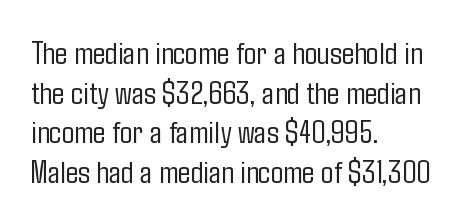
The image shows 33 px light, condensed sans-serif type, upright; set left-aligned, line spacing 1.2x, normal letter spacing, not underlined; low stroke contrast and a medium x-height.
